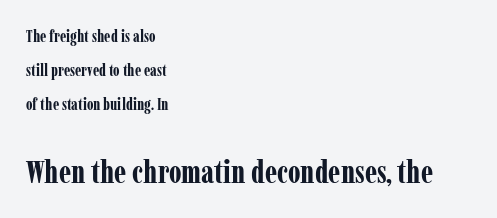
The paragraph has a hard left edge and a soft right edge. Weight check: bold — yes, fully. You could not count columns in this text — the font is proportionally spaced. Does extra space separate the letters? No, they use regular spacing. The letters carry serifs — small finishing strokes at the ends of their stems.
